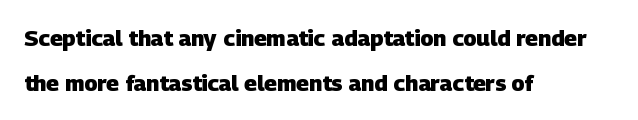
{"bold": "yes", "underline": "no", "align": "left", "line_spacing": "loose", "line_spacing_ratio": 2.04, "letter_spacing": "normal", "letter_spacing_em": 0.0, "glyph_px": 22}
